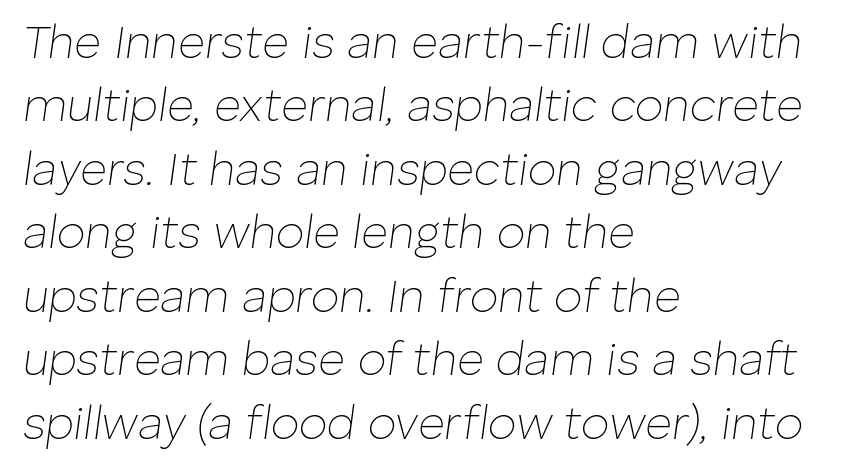
This sample is left-justified, so line endings fall wherever the words run out. A clean baseline with only descenders dipping below it. Line spacing here is normal. These lines are rendered in a variable-pitch font.
